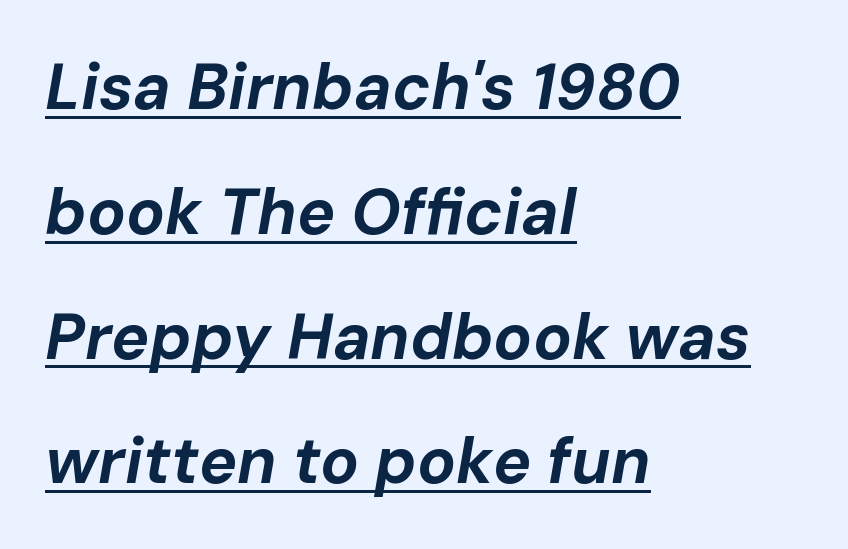
Line spacing here is loose. You can tell it's italic because the verticals aren't actually vertical. Emphasis is given by a line drawn under the lettering. Thick stems and heavy bowls — unmistakably bold.
